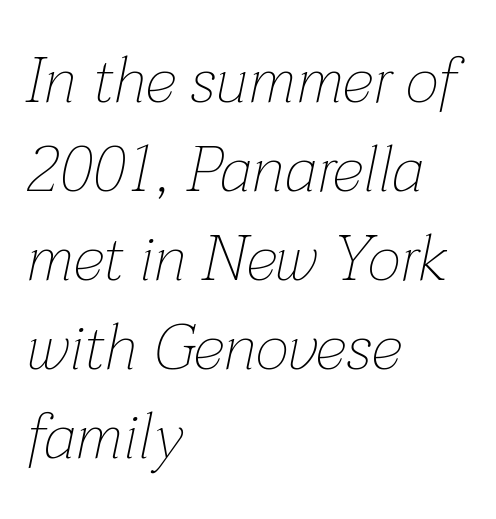
The image shows 64 px thin type, italic (leaning right); set left-aligned, normal line spacing (1.39x), normal letter spacing, not underlined; low stroke contrast and a medium x-height.
